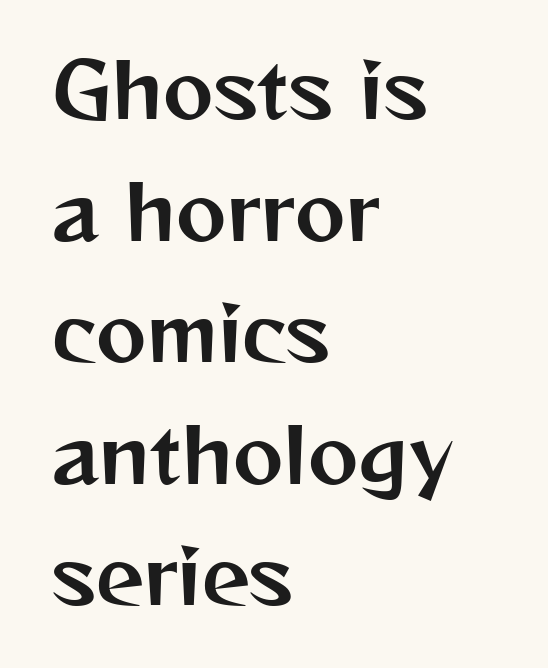
{"serif": "no", "italic": "no", "width": "normal", "stroke_contrast": "medium", "x_height": "medium", "monospaced": "no", "underline": "no", "align": "left", "line_spacing": "normal", "line_spacing_ratio": 1.6, "letter_spacing": "normal", "letter_spacing_em": 0.0, "glyph_px": 76}
